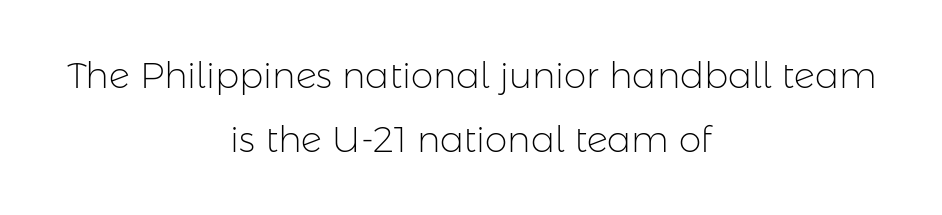
Vertical stems look standard width or narrower in stroke. Compared with typical body copy, the letter spacing here is the same. Casual observation: everything's sitting right in the middle. Letters rest on an invisible, unmarked baseline. Tall strokes in this sample are plumb rather than angled.
